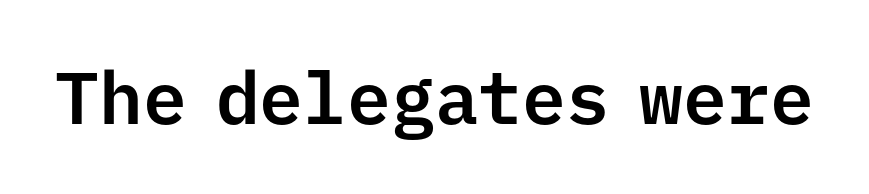
{"serif": "no", "italic": "no", "width": "normal", "stroke_contrast": "low", "x_height": "medium", "monospaced": "yes", "underline": "no", "letter_spacing": "normal", "letter_spacing_em": 0.0, "glyph_px": 73}
